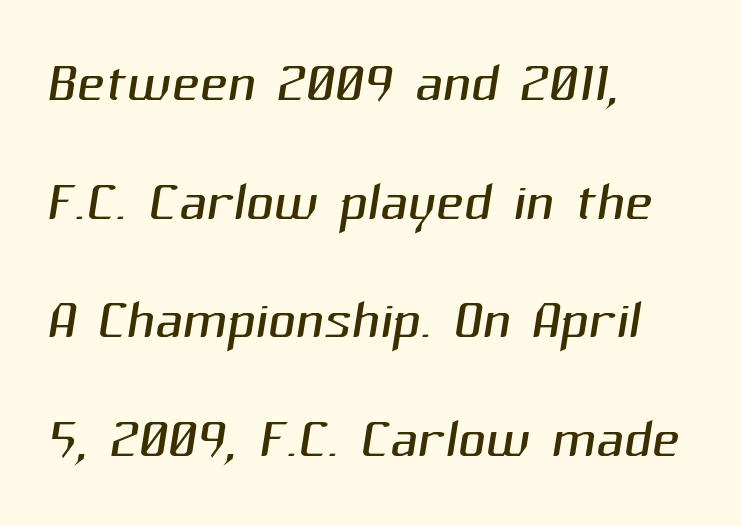
{"serif": "no", "bold": "no", "weight": "light", "width": "normal", "stroke_contrast": "medium", "x_height": "medium", "monospaced": "no", "underline": "no", "align": "left", "line_spacing": "normal", "line_spacing_ratio": 1.54, "letter_spacing": "normal", "letter_spacing_em": 0.0, "glyph_px": 77}
